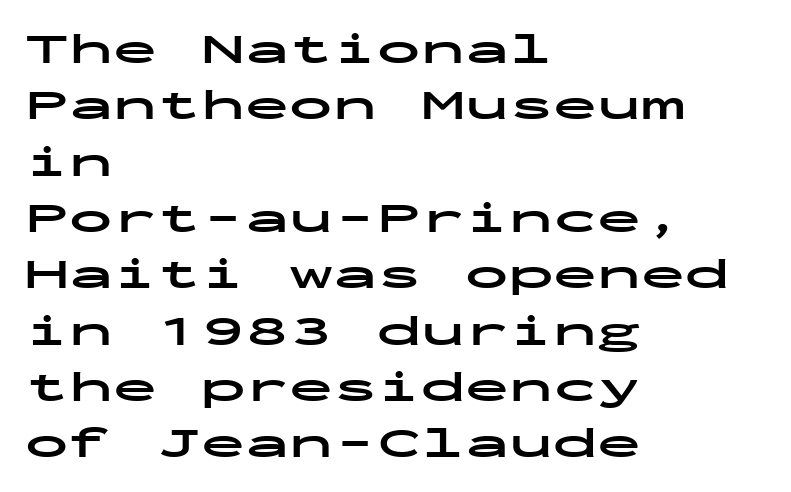
The image shows 44 px bold, wide sans-serif type, upright, monospaced; set left-aligned, normal line spacing (1.28x), normal letter spacing, not underlined; low stroke contrast and a medium x-height.
